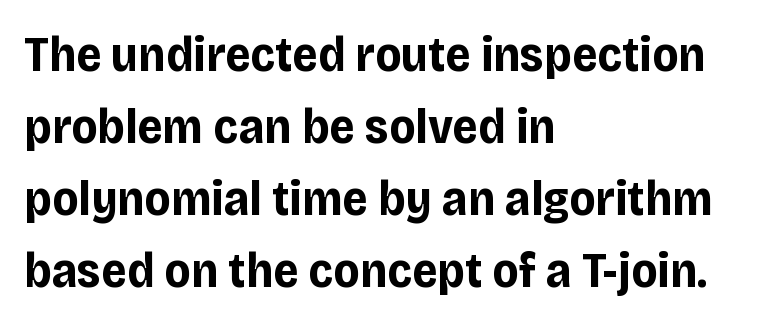
{"serif": "no", "italic": "no", "bold": "yes", "weight": "bold", "width": "normal", "stroke_contrast": "low", "x_height": "large", "monospaced": "no", "underline": "no", "align": "left", "line_spacing": "normal", "line_spacing_ratio": 1.44, "letter_spacing": "normal", "letter_spacing_em": 0.0, "glyph_px": 50}
